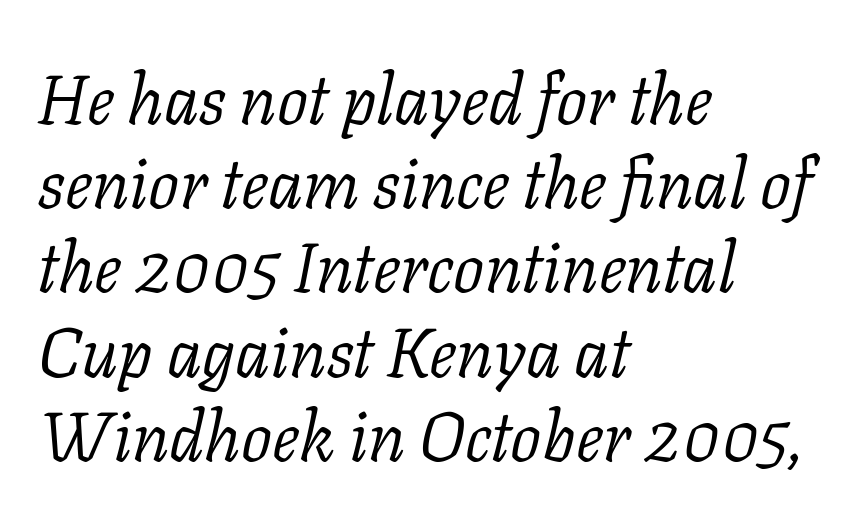
Tracking value appears to be zero — textbook default spacing. Looks like regular typesetting: each glyph gets only the width it needs. A student would call this left alignment; a typographer would say flush left, rag right. The zone under the glyphs is completely vacant. Each letter's strokes conclude with small projecting serifs. The font is comparable to plain body text, perhaps lighter.
